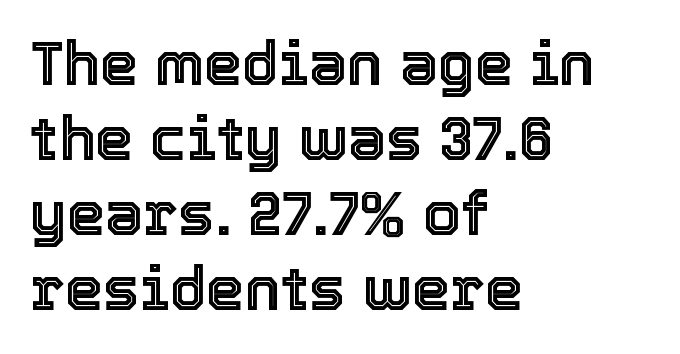
The image shows 61 px text type, upright; set left-aligned, line spacing 1.23x, normal letter spacing, not underlined; a medium x-height.
